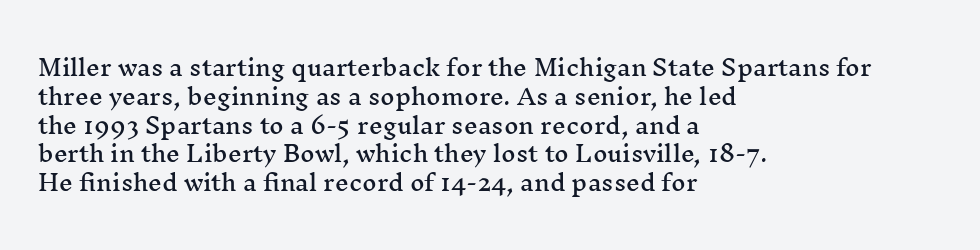
The image shows 22 px text type, upright; set left-aligned, normal line spacing (1.31x), normal letter spacing, not underlined.
